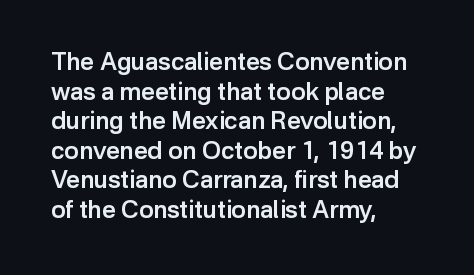
The image shows 24 px text type, upright; set left-aligned, line spacing 1.23x, normal letter spacing, not underlined.
